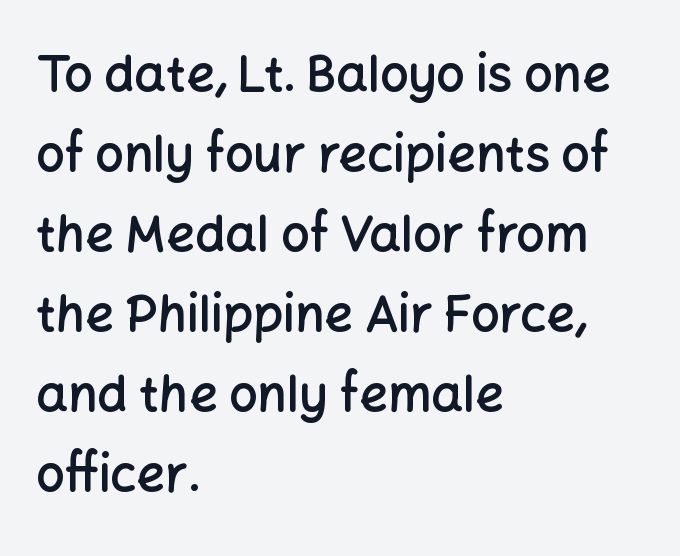
Letterform terminals end flat and unadorned throughout the passage. Style check: upright. Descenders hang freely into open space. The rendering uses a moderate line-height, typical for paragraphs. There is no visible air inserted between adjacent glyphs.
